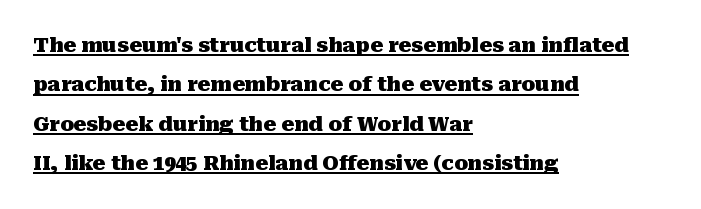
The image shows 20 px bold type, upright; set left-aligned, loose line spacing (1.97x), normal letter spacing, underlined.
